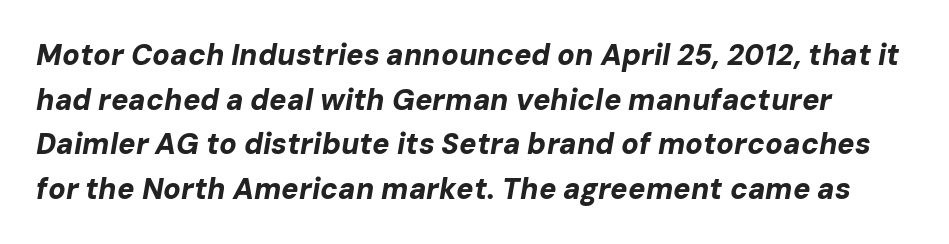
The image shows 29 px bold type, italic (leaning right); set normal line spacing (1.54x), normal letter spacing, not underlined; low stroke contrast and a medium x-height.
